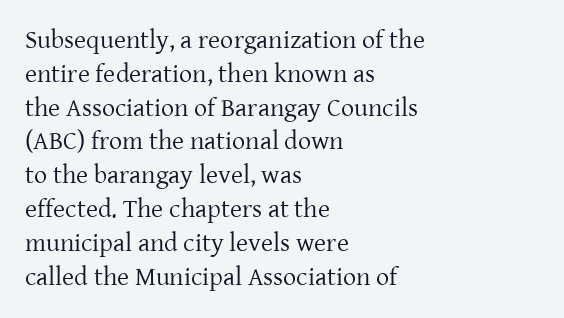
Q: Is the text bold? A: No.
Q: Is the text italic (slanted)? A: No, it is upright.
Q: Is the text underlined? A: No.
Q: How is the paragraph aligned? A: Left-aligned.
Q: Is the spacing between letters normal or unusually wide? A: Normal.
Q: Is the spacing between lines tight, normal or loose? A: Normal.
